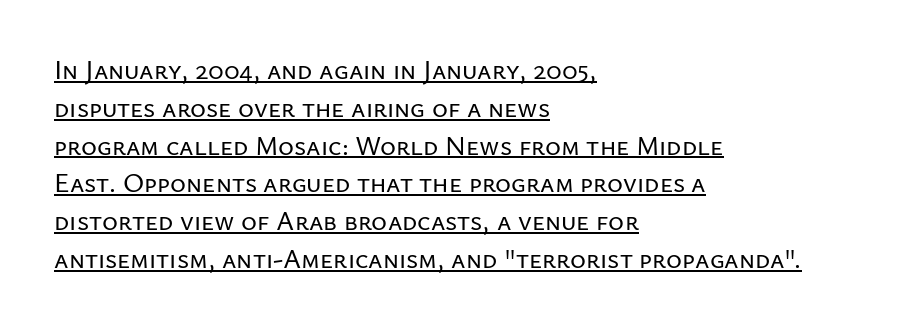
The image shows 27 px text type, upright; set left-aligned, normal line spacing (1.4x), normal letter spacing, underlined.
